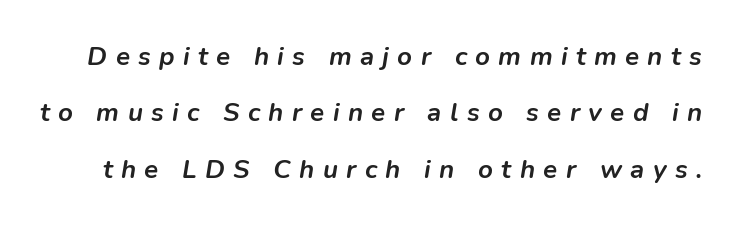
{"italic": "yes", "lean": "right", "slant_degrees": 9, "bold": "yes", "underline": "no", "line_spacing": "loose", "line_spacing_ratio": 2.17, "letter_spacing": "wide", "letter_spacing_em": 0.32, "glyph_px": 26}
